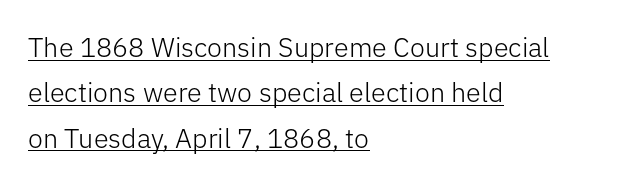
The image shows 27 px text type, upright; set left-aligned, normal line spacing (1.68x), normal letter spacing, underlined.
